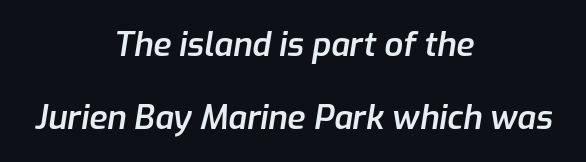
{"italic": "yes", "lean": "right", "slant_degrees": 9, "bold": "semi", "weight": "semibold", "width": "normal", "stroke_contrast": "low", "x_height": "medium", "monospaced": "no", "underline": "no", "align": "center", "line_spacing": "loose", "line_spacing_ratio": 2.2, "letter_spacing": "normal", "letter_spacing_em": 0.0, "glyph_px": 33}
